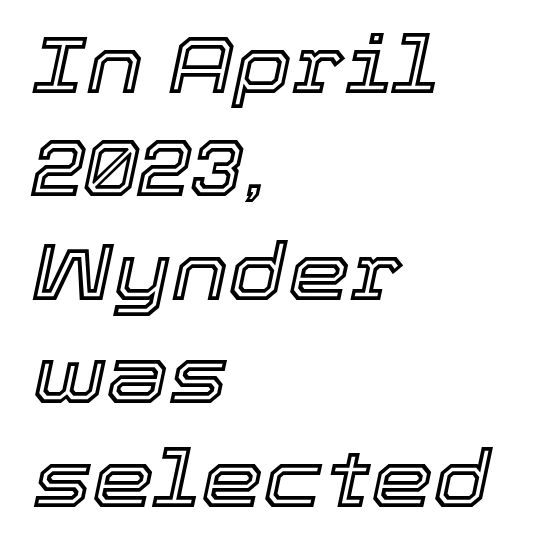
Q: Is the text italic (slanted)? A: Yes, it leans right by about 12 degrees.
Q: Is the text underlined? A: No.
Q: How is the paragraph aligned? A: Left-aligned.
Q: Is the spacing between letters normal or unusually wide? A: Normal.
Q: Is the spacing between lines tight, normal or loose? A: Normal.
Q: Width (condensed, normal, or wide)? A: Normal.
Q: x-height? A: Medium.
Q: Monospaced? A: No.
